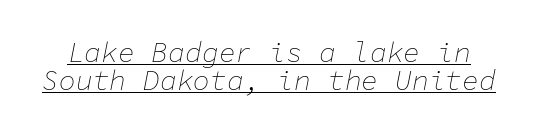
Beneath each row of characters lies a ruled line. Fixed-width glyphs throughout — classic coding-font behaviour. What stands out about the letter spacing? Nothing — it is the standard amount. Stroke thickness stays within the range of a standard reading face or lighter. It's the slanting kind of type.
